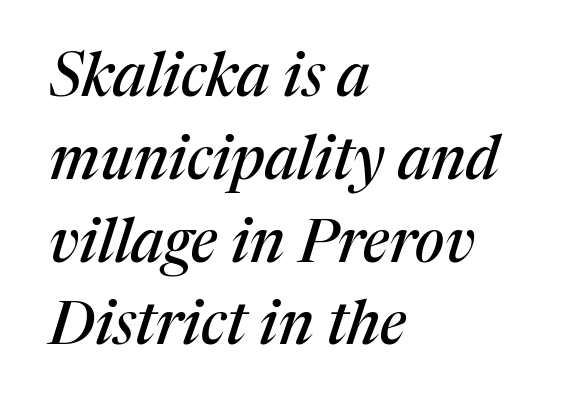
The image shows 60 px serif type, italic (leaning right); set left-aligned, normal line spacing (1.38x), normal letter spacing, not underlined; medium stroke contrast and a medium x-height.
